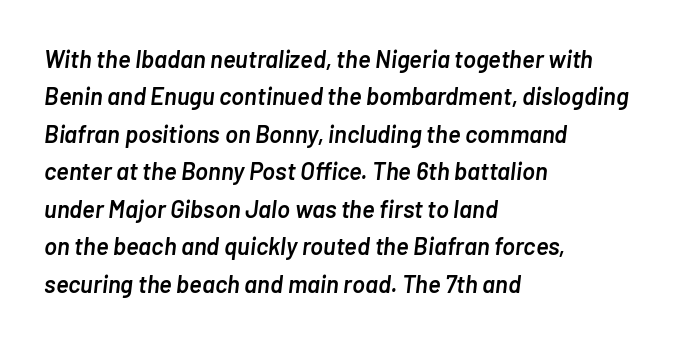
{"italic": "yes", "lean": "right", "slant_degrees": 7, "bold": "semi", "underline": "no", "align": "left", "line_spacing": "normal", "line_spacing_ratio": 1.56, "letter_spacing": "normal", "letter_spacing_em": 0.0, "glyph_px": 24}
